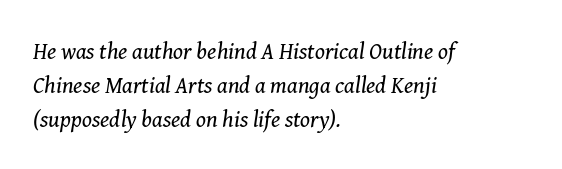
Q: Is the text bold? A: No.
Q: Is the text italic (slanted)? A: Yes, it leans right by about 8 degrees.
Q: Is the text underlined? A: No.
Q: How is the paragraph aligned? A: Left-aligned.
Q: Is the spacing between letters normal or unusually wide? A: Normal.
Q: Is the spacing between lines tight, normal or loose? A: Normal.
